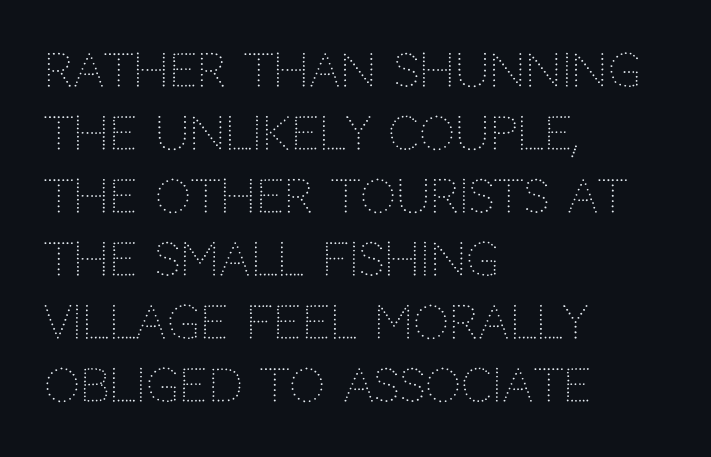
Q: Is the text bold? A: No.
Q: Is the text italic (slanted)? A: No, it is upright.
Q: Is the typeface a serif or a sans-serif typeface? A: Sans-serif.
Q: Is the text underlined? A: No.
Q: How is the paragraph aligned? A: Left-aligned.
Q: Is the spacing between letters normal or unusually wide? A: Normal.
Q: Is the spacing between lines tight, normal or loose? A: Normal.
Q: Width (condensed, normal, or wide)? A: Normal.
Q: Stroke contrast? A: Low.
Q: x-height? A: Large.
Q: Monospaced? A: No.
